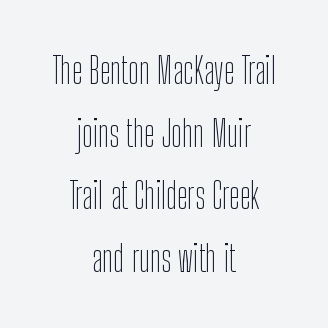
The image shows 36 px thin, condensed sans-serif type, upright; set centered, line spacing 1.74x, normal letter spacing, not underlined; low stroke contrast and a medium x-height.
